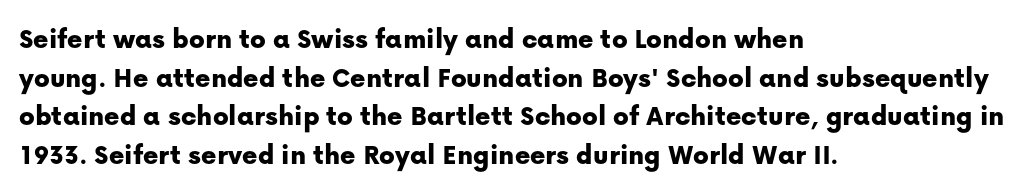
Casual observation: everything's shoved over to the left. Are there feet on the stems? There aren't — it's a sans. Check the space under the baseline: it is left empty. Characters remain perfectly vertical along every line. Inter-character spacing is left at the font's built-in metrics.
